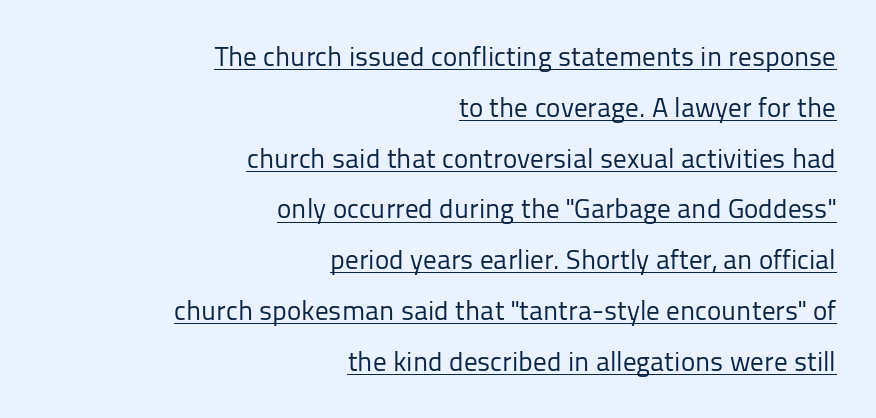
Q: Is the text bold? A: No.
Q: Is the text italic (slanted)? A: No, it is upright.
Q: Is the text underlined? A: Yes.
Q: How is the paragraph aligned? A: Right-aligned.
Q: Is the spacing between letters normal or unusually wide? A: Normal.
